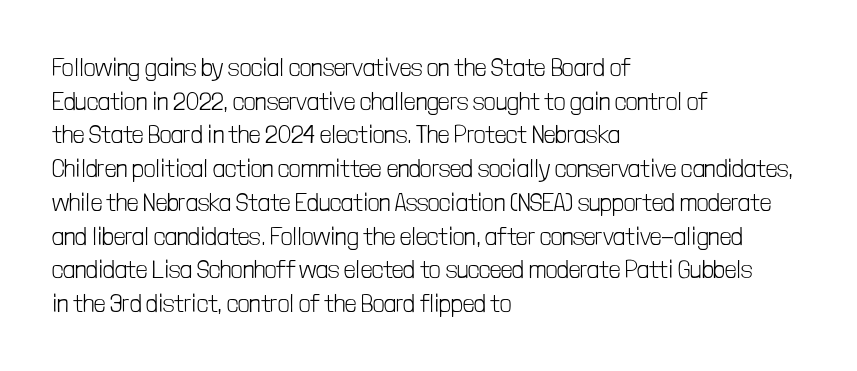
{"italic": "no", "bold": "no", "underline": "no", "align": "left", "line_spacing": "normal", "line_spacing_ratio": 1.35, "letter_spacing": "normal", "letter_spacing_em": 0.0, "glyph_px": 25}
